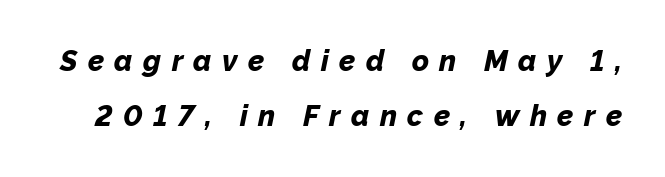
{"italic": "yes", "lean": "right", "slant_degrees": 12, "bold": "yes", "weight": "bold", "width": "normal", "stroke_contrast": "low", "x_height": "medium", "monospaced": "no", "underline": "no", "line_spacing": "loose", "line_spacing_ratio": 1.91, "letter_spacing": "wide", "letter_spacing_em": 0.36, "glyph_px": 29}
